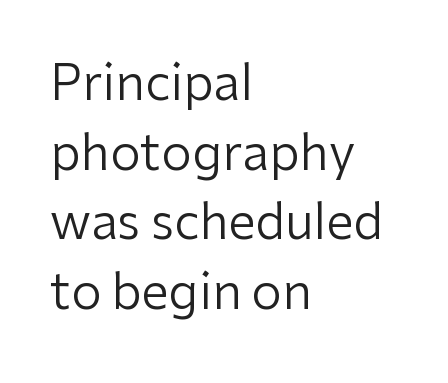
Q: Is the text bold? A: No.
Q: Is the text italic (slanted)? A: No, it is upright.
Q: Is the typeface a serif or a sans-serif typeface? A: Sans-serif.
Q: Is the text underlined? A: No.
Q: How is the paragraph aligned? A: Left-aligned.
Q: Is the spacing between letters normal or unusually wide? A: Normal.
Q: Is the spacing between lines tight, normal or loose? A: Normal.
Q: Width (condensed, normal, or wide)? A: Normal.
Q: Stroke contrast? A: Low.
Q: x-height? A: Medium.
Q: Monospaced? A: No.
